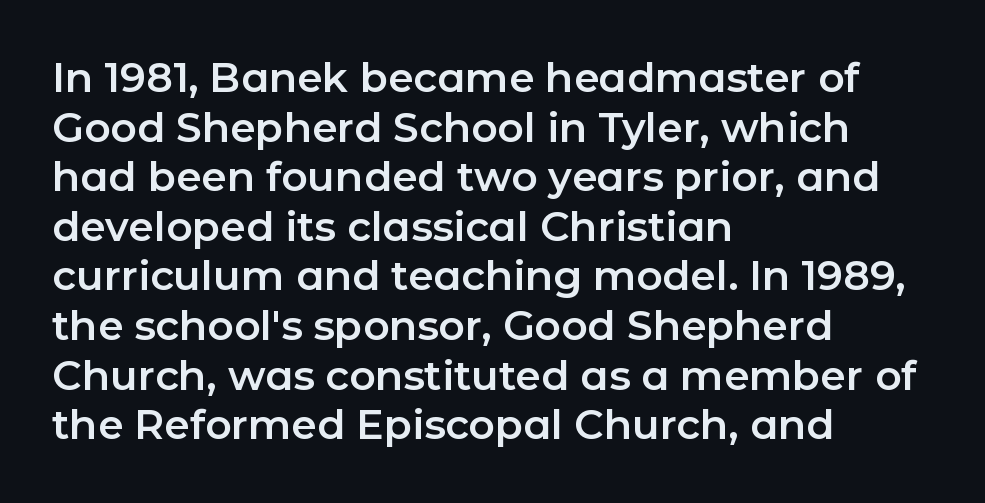
The letters advance in unequal steps, a hallmark of proportional type. Unlike italic type, these characters show no tilt at all. Compared with a centered layout, this one pins lines to the left instead. Classification — sans serif. The tracking reads as untouched default to a designer's eye.
